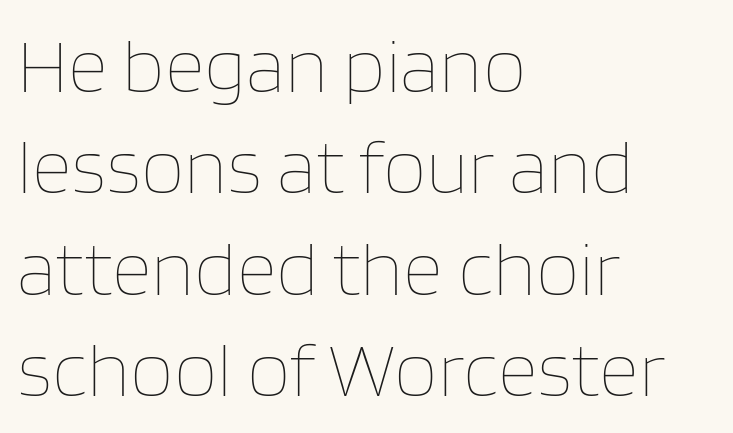
{"italic": "no", "bold": "no", "weight": "thin", "width": "normal", "stroke_contrast": "low", "x_height": "large", "monospaced": "no", "underline": "no", "align": "left", "line_spacing": "normal", "line_spacing_ratio": 1.3, "letter_spacing": "normal", "letter_spacing_em": 0.0, "glyph_px": 78}
